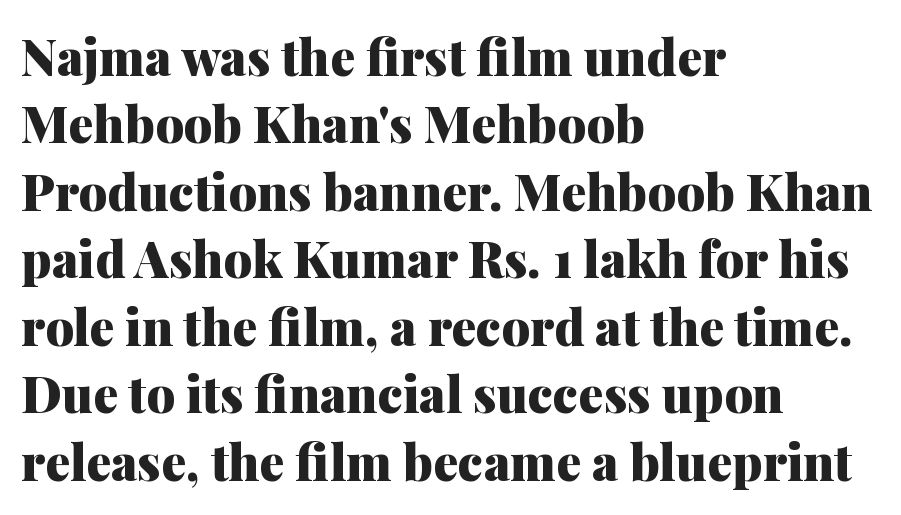
The font family rendered here belongs to the serif group. Descenders are the only things crossing below the line. The passage is arranged the way most books set body copy — flush left. The face used here is proportionally spaced, like ordinary book or web type.
